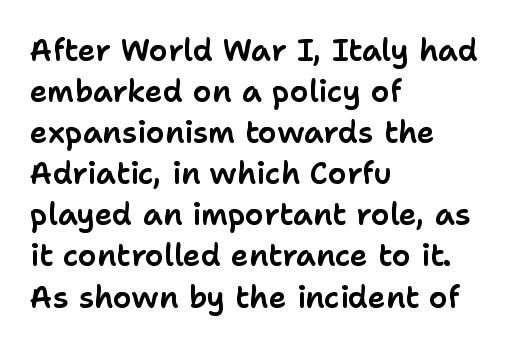
Glance below the letters and you will spot only blank space. The letterforms sit shoulder to shoulder at normal distance. Short and long lines alike share a common starting point at left. The glyphs in this specimen are sans serif.
